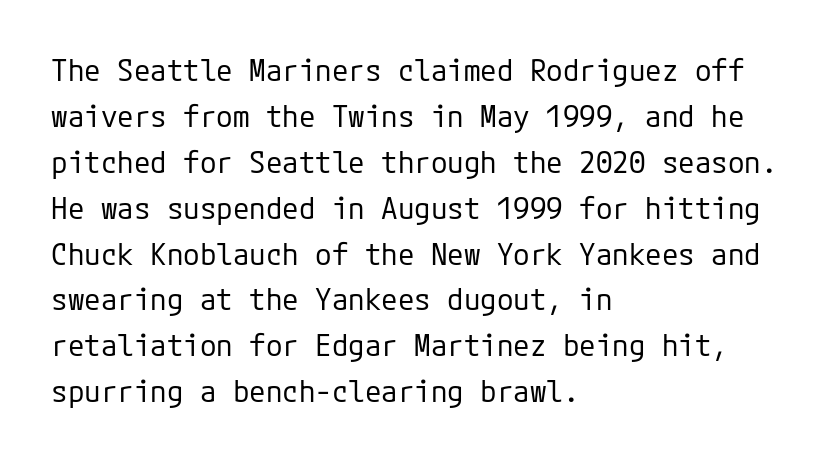
{"serif": "no", "italic": "no", "bold": "no", "weight": "regular", "width": "normal", "stroke_contrast": "low", "x_height": "medium", "underline": "no", "align": "left", "line_spacing": "normal", "line_spacing_ratio": 1.53, "letter_spacing": "normal", "letter_spacing_em": 0.0, "glyph_px": 30}
